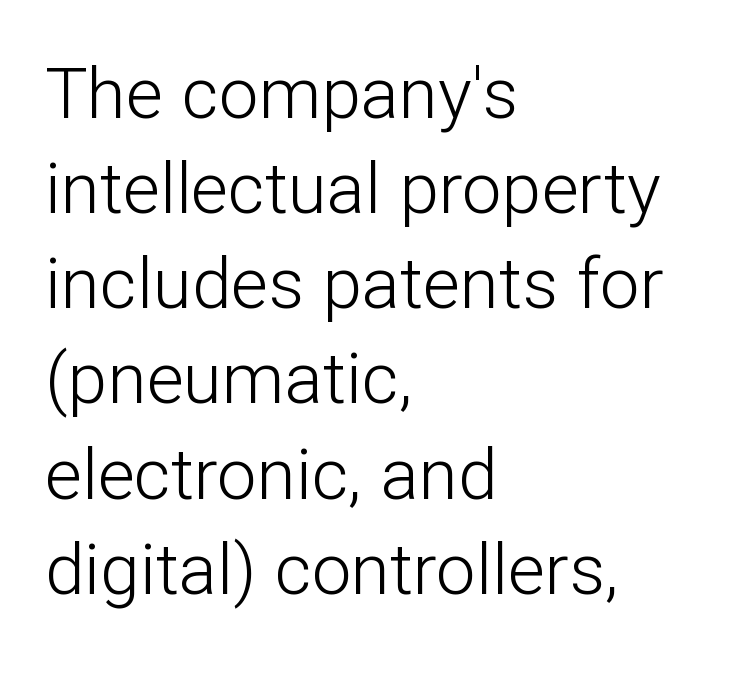
Casual observation: everything's shoved over to the left. Bare-footed words on every line. The horizontal fit of the characters is conventional and even. The designer went with a sans here, leaving each stem footless. Summary of vertical rhythm: regular, with standard interline spacing. It's the straight-up-and-down kind of type.
